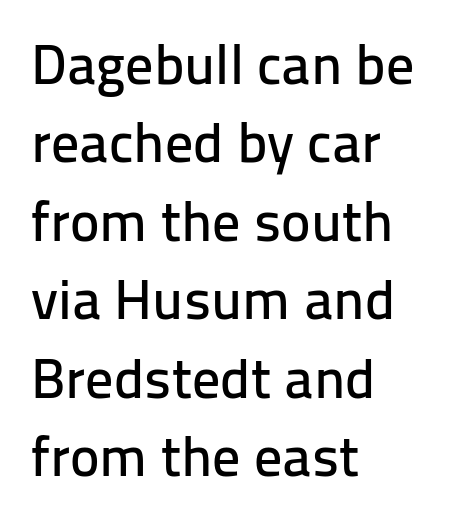
{"serif": "no", "italic": "no", "width": "normal", "stroke_contrast": "low", "x_height": "medium", "monospaced": "no", "underline": "no", "align": "left", "line_spacing": "normal", "line_spacing_ratio": 1.4, "letter_spacing": "normal", "letter_spacing_em": 0.0, "glyph_px": 56}
